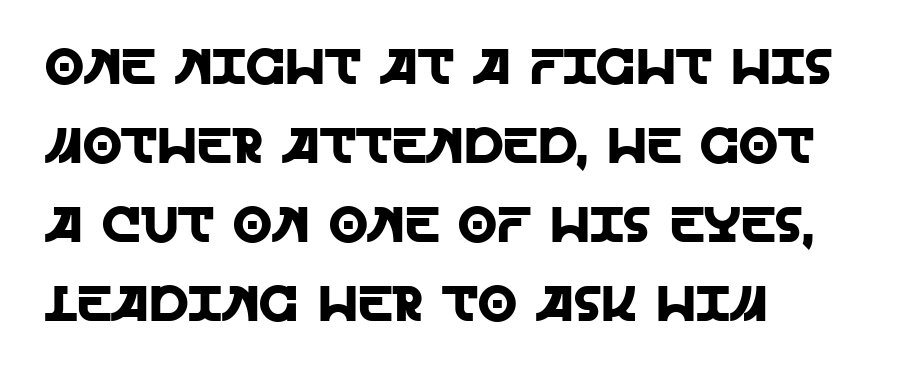
{"serif": "no", "italic": "no", "width": "normal", "x_height": "large", "monospaced": "no", "underline": "no", "align": "left", "line_spacing": "normal", "line_spacing_ratio": 1.58, "letter_spacing": "normal", "letter_spacing_em": 0.0, "glyph_px": 50}
